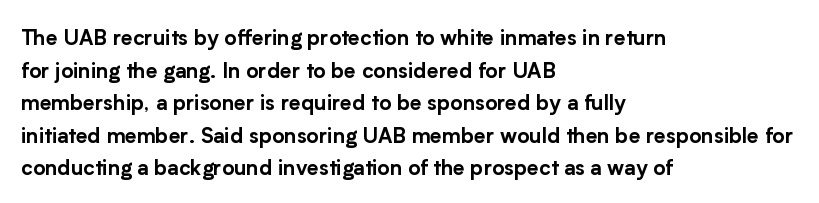
The image shows 21 px text type, upright; set left-aligned, normal line spacing (1.55x), normal letter spacing, not underlined.
